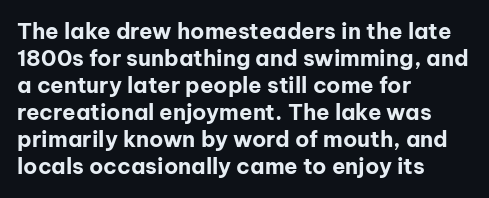
Q: Is the text bold? A: Yes.
Q: Is the text italic (slanted)? A: No, it is upright.
Q: Is the text underlined? A: No.
Q: How is the paragraph aligned? A: Left-aligned.
Q: Is the spacing between letters normal or unusually wide? A: Normal.
